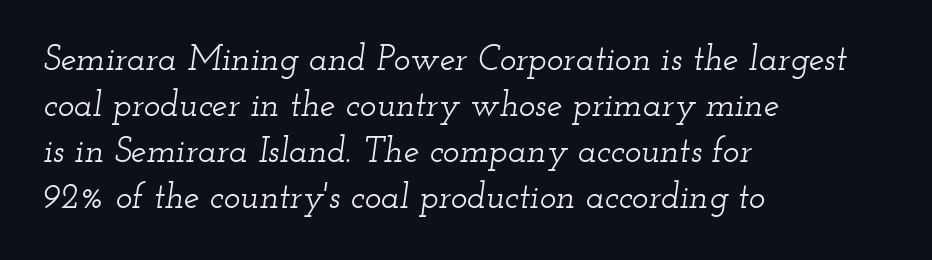
{"serif": "yes", "italic": "yes", "lean": "right", "slant_degrees": 12, "width": "wide", "stroke_contrast": "low", "x_height": "small", "monospaced": "no", "underline": "no", "align": "left", "line_spacing": "normal", "line_spacing_ratio": 1.31, "letter_spacing": "normal", "letter_spacing_em": 0.0, "glyph_px": 35}
